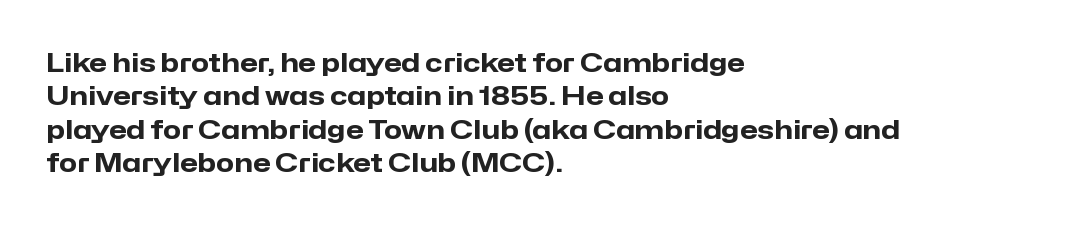
Q: Is the text bold? A: Yes.
Q: Is the text italic (slanted)? A: No, it is upright.
Q: Is the text underlined? A: No.
Q: How is the paragraph aligned? A: Left-aligned.
Q: Is the spacing between letters normal or unusually wide? A: Normal.
Q: Is the spacing between lines tight, normal or loose? A: Normal.
